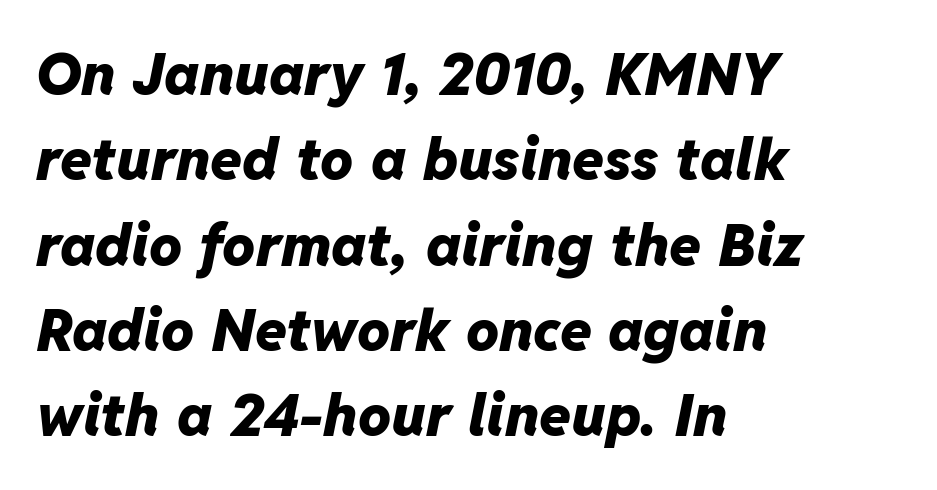
Q: Is the text bold? A: Yes.
Q: Is the text italic (slanted)? A: Yes, it leans right by about 11 degrees.
Q: Is the text underlined? A: No.
Q: How is the paragraph aligned? A: Left-aligned.
Q: Is the spacing between letters normal or unusually wide? A: Normal.
Q: Is the spacing between lines tight, normal or loose? A: Normal.
Q: Width (condensed, normal, or wide)? A: Normal.
Q: Stroke contrast? A: Low.
Q: x-height? A: Medium.
Q: Monospaced? A: No.
